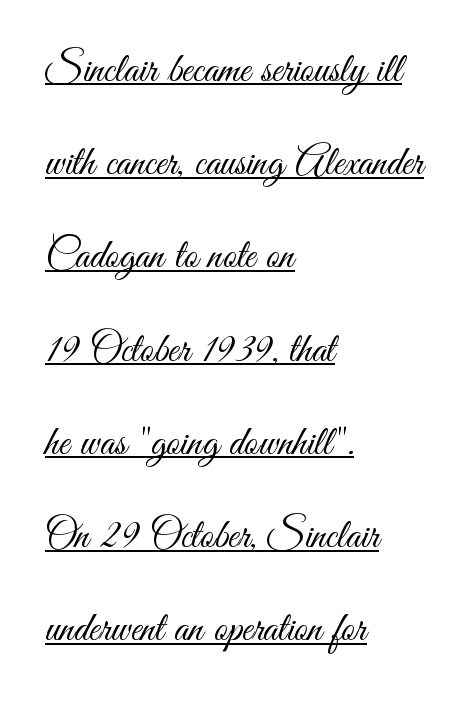
The image shows 42 px light, condensed sans-serif type; set left-aligned, loose line spacing (2.22x), normal letter spacing, underlined; medium stroke contrast and a small x-height.
